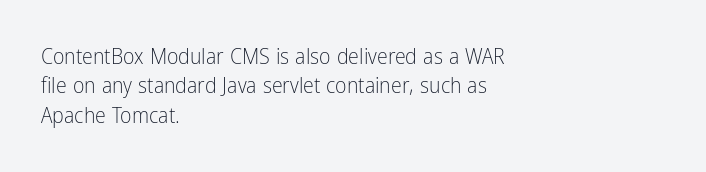
{"italic": "no", "bold": "no", "underline": "no", "align": "left", "line_spacing": "normal", "line_spacing_ratio": 1.34, "letter_spacing": "normal", "letter_spacing_em": 0.0, "glyph_px": 22}
